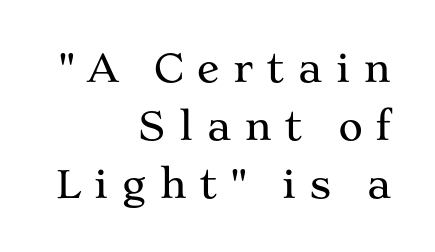
Q: Is the text italic (slanted)? A: No, it is upright.
Q: Is the typeface a serif or a sans-serif typeface? A: Serif.
Q: Is the text underlined? A: No.
Q: How is the paragraph aligned? A: Right-aligned.
Q: Is the spacing between letters normal or unusually wide? A: Unusually wide.
Q: Is the spacing between lines tight, normal or loose? A: Normal.
Q: Width (condensed, normal, or wide)? A: Wide.
Q: Stroke contrast? A: Medium.
Q: x-height? A: Medium.
Q: Monospaced? A: No.
